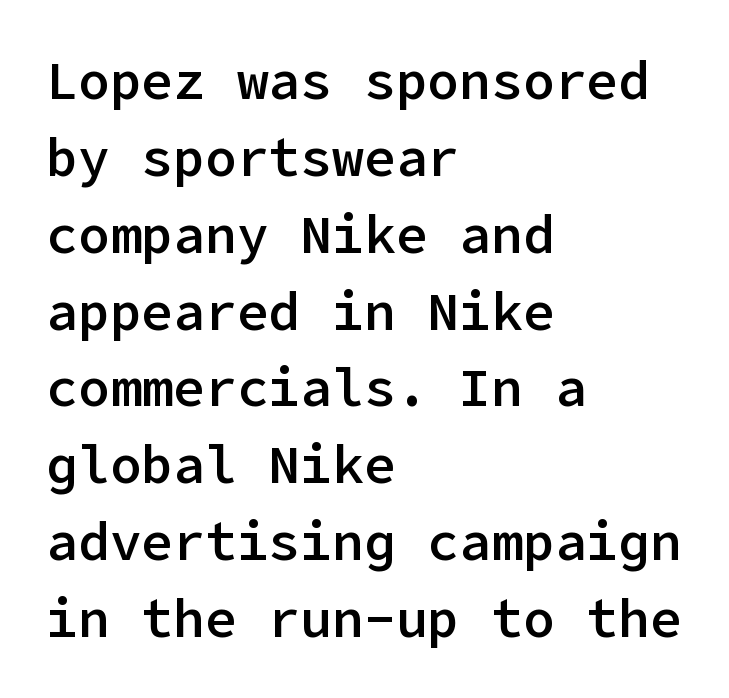
{"serif": "no", "italic": "no", "bold": "semi", "weight": "semibold", "width": "normal", "stroke_contrast": "low", "x_height": "medium", "underline": "no", "align": "left", "line_spacing": "normal", "line_spacing_ratio": 1.45, "letter_spacing": "normal", "letter_spacing_em": 0.0, "glyph_px": 53}
